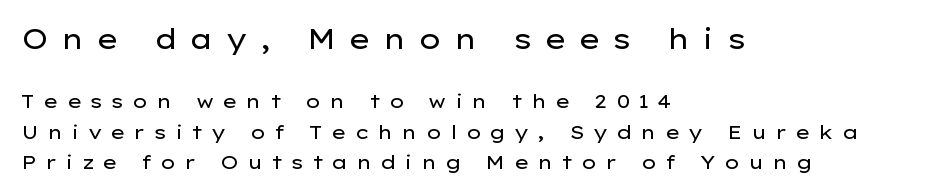
Size hierarchy here favors the leading block over the trailing one. The cut favours lightness, reaching ordinary text weight at its darkest. Nobody drew a line under any word here. The compositor pushed each line to the left boundary.
